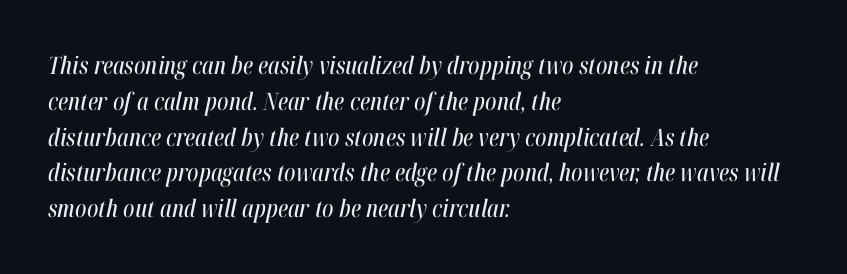
Characters follow at the spacing the type designer built in. The string is rendered with underlining switched off. Regarding leading, the lines here are spaced in the standard way. Slanted lettering throughout. Which margin do the lines hug? The left one — the right edge is uneven.
